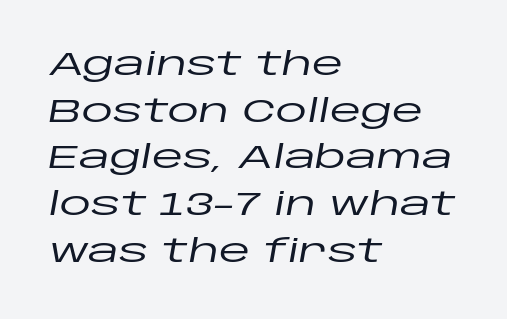
The image shows 32 px wide type, italic (leaning right); set left-aligned, normal line spacing (1.46x), normal letter spacing, not underlined; low stroke contrast and a large x-height.
